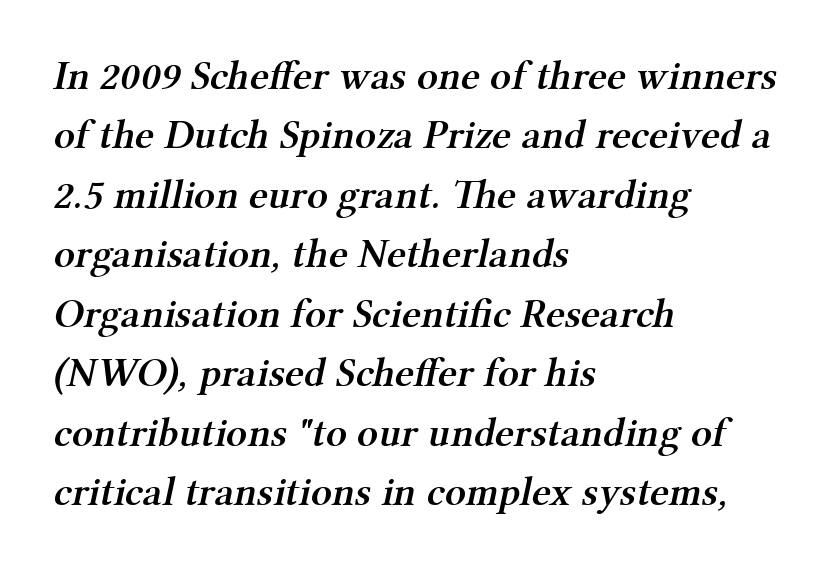
{"serif": "yes", "bold": "semi", "weight": "semibold", "width": "normal", "stroke_contrast": "medium", "x_height": "medium", "monospaced": "no", "underline": "no", "align": "left", "line_spacing": "normal", "line_spacing_ratio": 1.45, "letter_spacing": "normal", "letter_spacing_em": 0.0, "glyph_px": 41}
